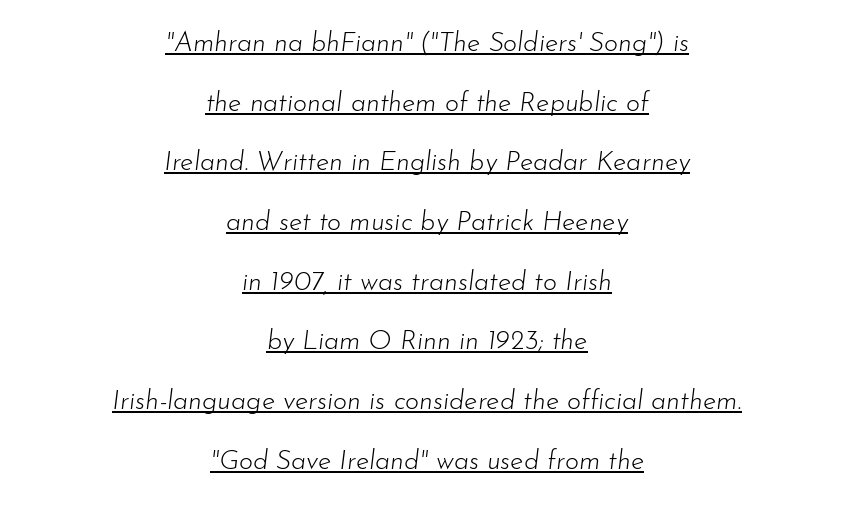
It's the slanting kind of type. These glyphs show unthickened strokes, regular width or finer. A continuous stroke trails under the words, as in a hyperlink. The block of text is sparse from top to bottom, with ample space between rows. Each word holds together tightly as a unit, with standard inter-letter gaps.
